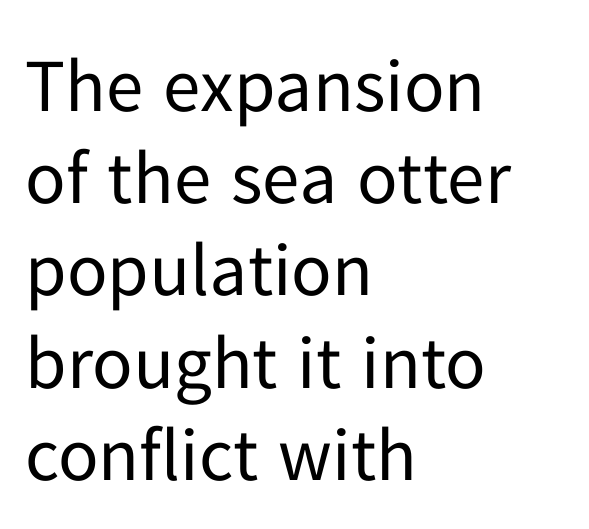
The image shows 75 px regular-weight sans-serif type, upright; set left-aligned, line spacing 1.23x, normal letter spacing, not underlined; low stroke contrast and a medium x-height.
